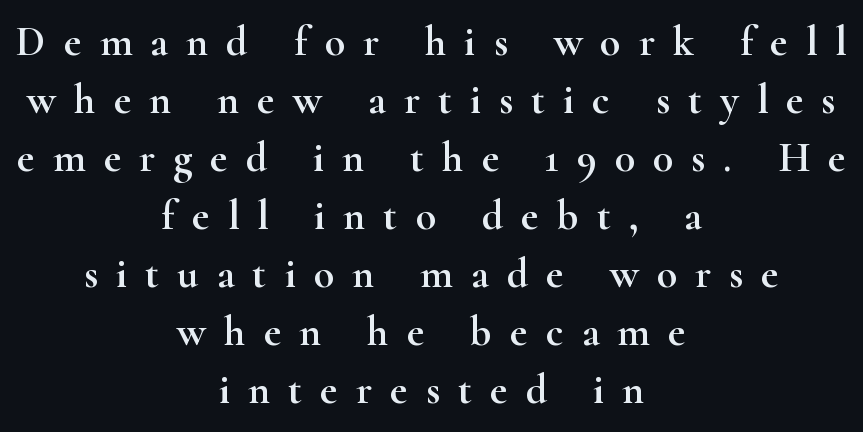
You can tell it's not italic because the verticals are truly vertical. The rendering shows small feet on the letterforms — a serif design. You could only call the tracking loose — the letters float apart. A student would call this center alignment; a typographer would say set centered. Looks like regular typesetting: each glyph gets only the width it needs.
